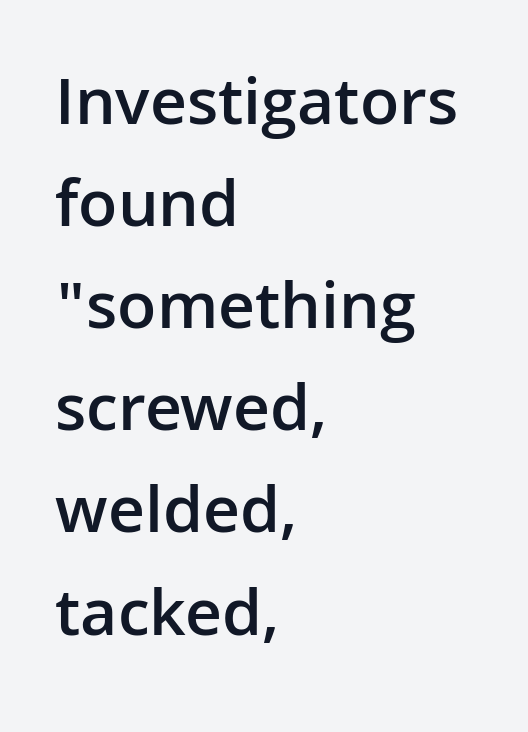
The image shows 69 px semibold sans-serif type, upright; set left-aligned, normal line spacing (1.48x), normal letter spacing, not underlined; low stroke contrast and a medium x-height.
